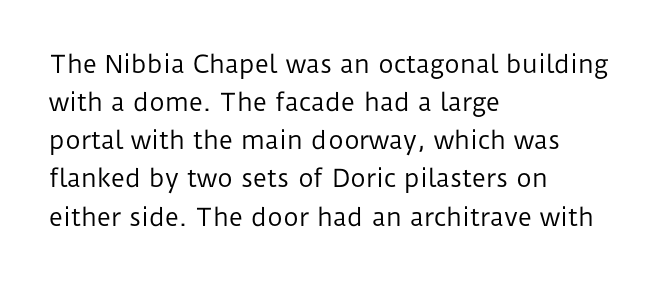
Is there much room between lines? A standard amount, neither cramped nor airy. A roman cut, with each character standing at attention. How are the letters spaced? Ordinarily, with no added tracking. This rendering features lettering with no underline. The paragraph shown leans on its left margin. The weight tops out at a normal text grade.
